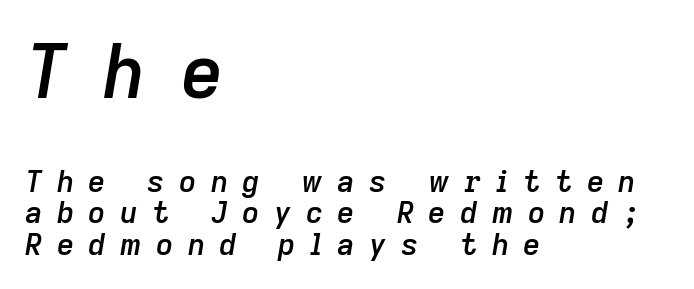
{"italic": "yes", "lean": "right", "slant_degrees": 9, "bold": "semi", "weight": "semibold", "width": "normal", "stroke_contrast": "low", "x_height": "medium", "monospaced": "no", "underline": "no", "align": "left", "line_spacing": "tight", "line_spacing_ratio": 1.05, "letter_spacing": "wide", "letter_spacing_em": 0.48, "larger_block": "first", "size_ratio": 2.47, "glyph_px": 74}
